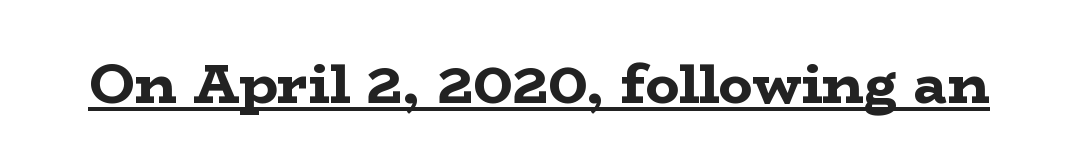
{"serif": "yes", "italic": "no", "bold": "yes", "weight": "bold", "width": "wide", "stroke_contrast": "low", "x_height": "medium", "monospaced": "no", "underline": "yes", "letter_spacing": "normal", "letter_spacing_em": 0.0, "glyph_px": 56}
